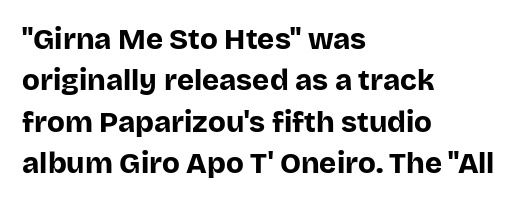
Q: Is the text bold? A: Yes.
Q: Is the text italic (slanted)? A: No, it is upright.
Q: Is the typeface a serif or a sans-serif typeface? A: Sans-serif.
Q: Is the text underlined? A: No.
Q: How is the paragraph aligned? A: Left-aligned.
Q: Is the spacing between letters normal or unusually wide? A: Normal.
Q: Is the spacing between lines tight, normal or loose? A: Normal.
Q: Width (condensed, normal, or wide)? A: Normal.
Q: Stroke contrast? A: Low.
Q: x-height? A: Large.
Q: Monospaced? A: No.
